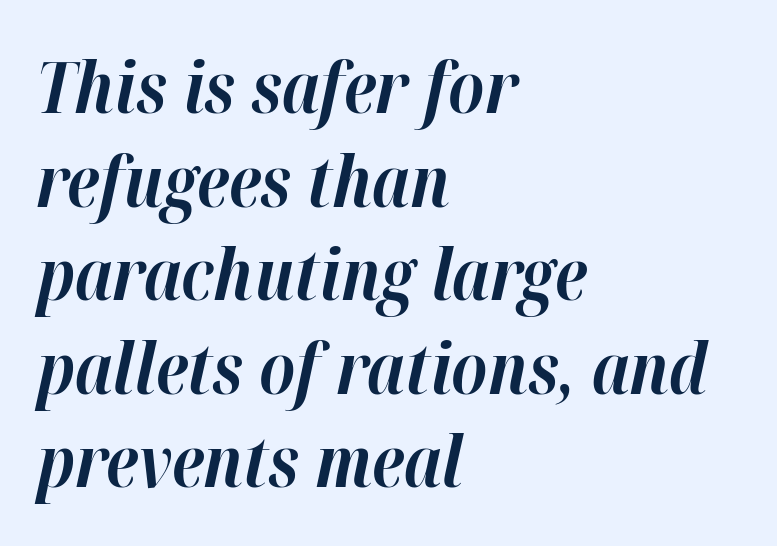
Spacing verdict: proportional, widths tailored to each character. The letters are bold, with thick, heavy strokes. This rendering leaves character spacing at its baseline value. This block has exactly the height ordinary leading produces. The specimen reads as italic at a glance. The words here are not underlined.
